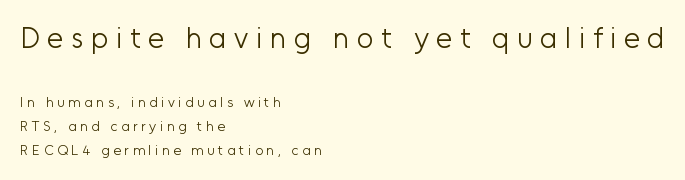
The image shows 29 px light sans-serif type, upright; set left-aligned, line spacing 1.72x, unusually wide letter spacing (+0.26 em), not underlined; the first (top) block is 2.07x larger; low stroke contrast and a medium x-height.
